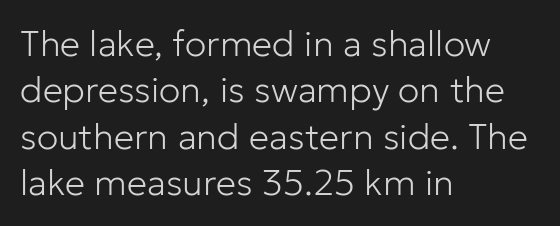
Q: Is the text bold? A: No.
Q: Is the text italic (slanted)? A: No, it is upright.
Q: Is the typeface a serif or a sans-serif typeface? A: Sans-serif.
Q: Is the text underlined? A: No.
Q: How is the paragraph aligned? A: Left-aligned.
Q: Is the spacing between letters normal or unusually wide? A: Normal.
Q: Is the spacing between lines tight, normal or loose? A: Normal.
Q: Width (condensed, normal, or wide)? A: Normal.
Q: Stroke contrast? A: Low.
Q: x-height? A: Medium.
Q: Monospaced? A: No.
